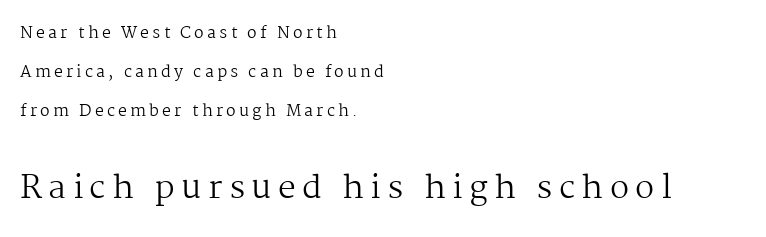
{"serif": "yes", "italic": "no", "bold": "no", "weight": "regular", "width": "normal", "stroke_contrast": "medium", "x_height": "medium", "monospaced": "no", "underline": "no", "align": "left", "line_spacing": "loose", "line_spacing_ratio": 2.43, "letter_spacing": "wide", "letter_spacing_em": 0.2, "larger_block": "second", "size_ratio": 2.0, "glyph_px": 32}
